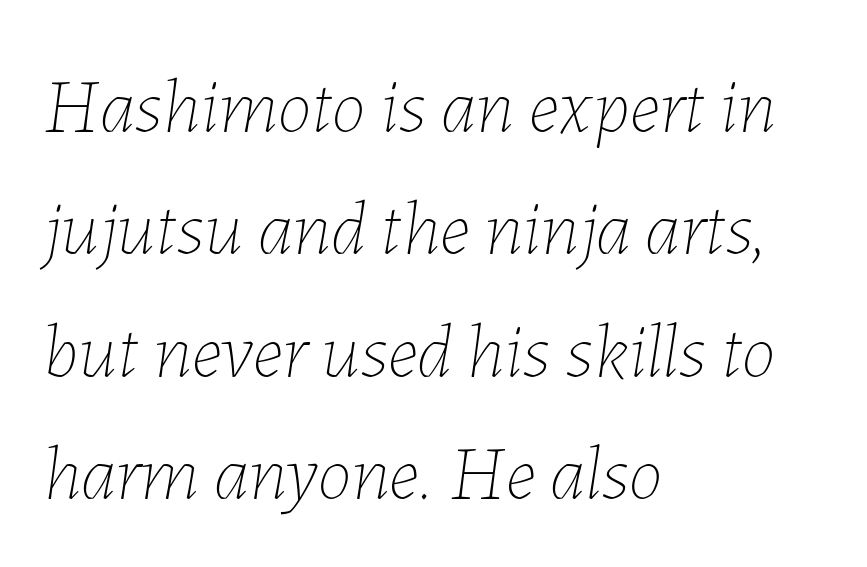
{"italic": "yes", "lean": "right", "slant_degrees": 7, "bold": "no", "weight": "thin", "width": "normal", "stroke_contrast": "low", "x_height": "medium", "monospaced": "no", "underline": "no", "align": "left", "line_spacing": "normal", "line_spacing_ratio": 1.59, "letter_spacing": "normal", "letter_spacing_em": 0.0, "glyph_px": 77}
